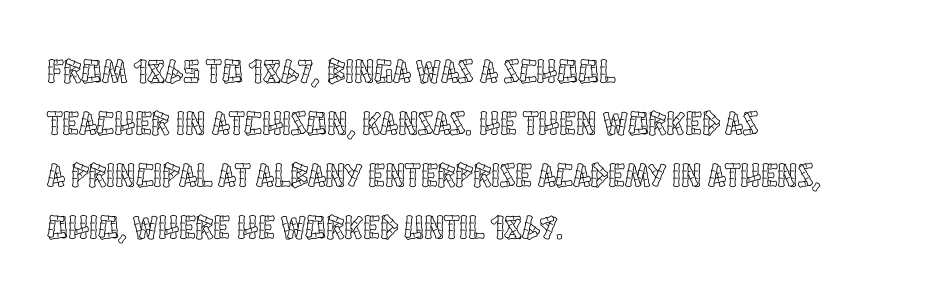
The image shows 34 px condensed type, upright; set left-aligned, normal line spacing (1.53x), normal letter spacing, not underlined; a large x-height.
